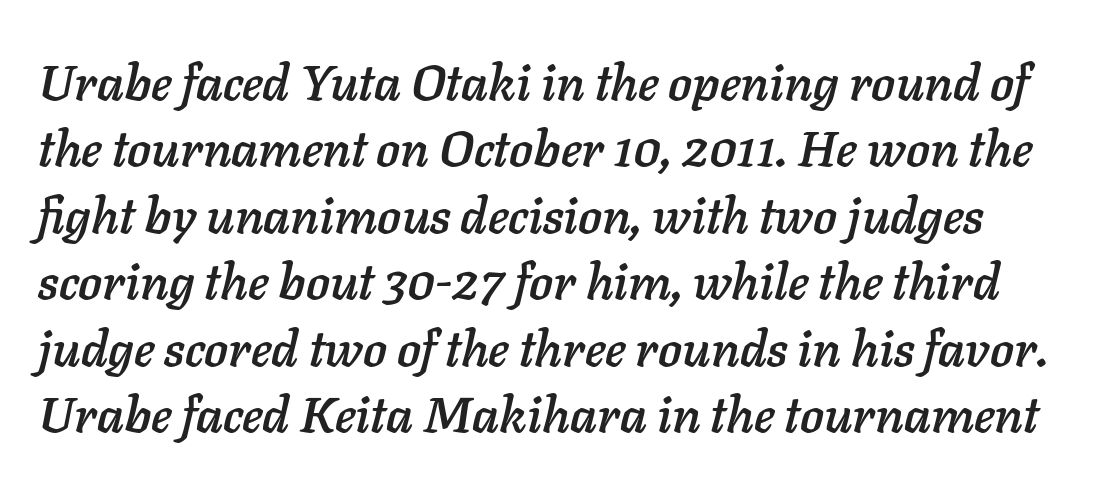
The image shows 50 px text type, italic (leaning right); set normal line spacing (1.33x), normal letter spacing, not underlined; low stroke contrast and a medium x-height.
